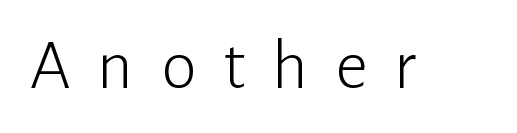
Anything drawn beneath the words? Only blank space. Note: no serifs on the glyphs. The letters are spread apart with noticeably loose tracking. Caption: face not bold, strokes unweighted. Upright lettering throughout.
